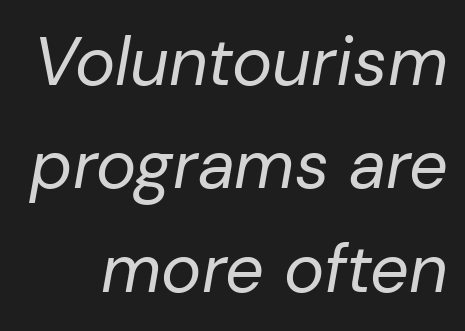
{"italic": "yes", "lean": "right", "slant_degrees": 10, "bold": "no", "weight": "regular", "width": "normal", "stroke_contrast": "low", "x_height": "medium", "monospaced": "no", "underline": "no", "line_spacing": "normal", "line_spacing_ratio": 1.52, "letter_spacing": "normal", "letter_spacing_em": 0.0, "glyph_px": 68}
